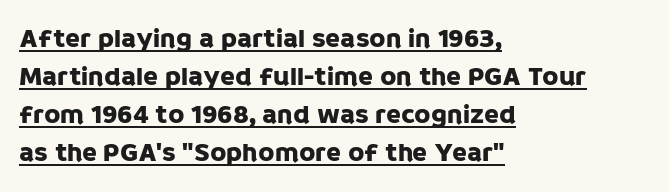
Q: Is the text italic (slanted)? A: No, it is upright.
Q: Is the text underlined? A: Yes.
Q: How is the paragraph aligned? A: Left-aligned.
Q: Is the spacing between letters normal or unusually wide? A: Normal.
Q: Is the spacing between lines tight, normal or loose? A: Normal.
